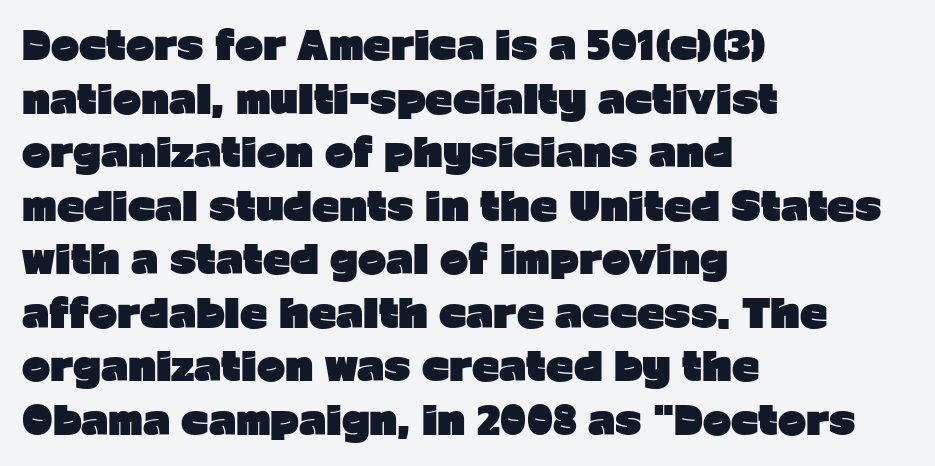
Q: Is the text bold? A: Yes.
Q: Is the text italic (slanted)? A: No, it is upright.
Q: Is the typeface a serif or a sans-serif typeface? A: Sans-serif.
Q: Is the text underlined? A: No.
Q: How is the paragraph aligned? A: Left-aligned.
Q: Is the spacing between letters normal or unusually wide? A: Normal.
Q: Is the spacing between lines tight, normal or loose? A: Normal.
Q: Width (condensed, normal, or wide)? A: Normal.
Q: Stroke contrast? A: Low.
Q: x-height? A: Medium.
Q: Monospaced? A: No.
